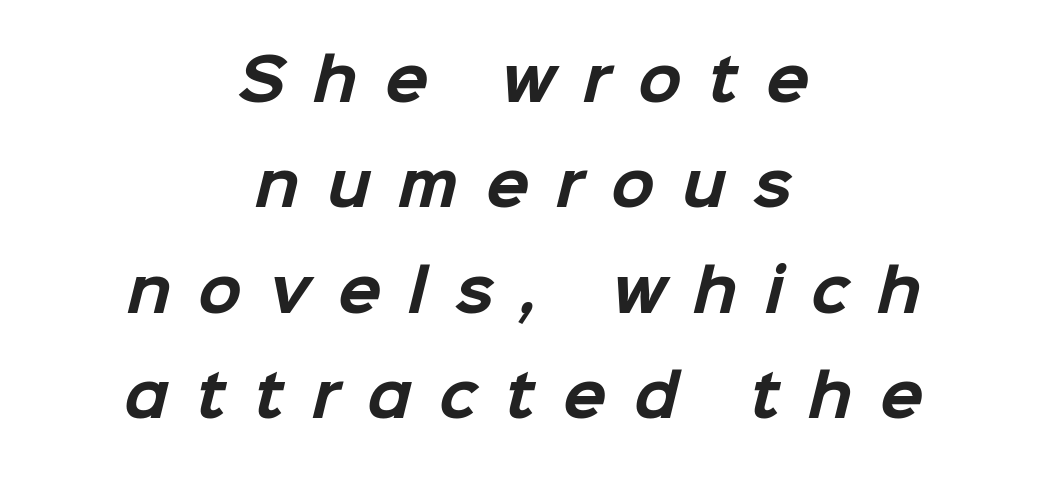
Q: Is the text bold? A: Yes.
Q: Is the typeface a serif or a sans-serif typeface? A: Sans-serif.
Q: Is the text underlined? A: No.
Q: How is the paragraph aligned? A: Centered.
Q: Is the spacing between letters normal or unusually wide? A: Unusually wide.
Q: Width (condensed, normal, or wide)? A: Normal.
Q: Stroke contrast? A: Low.
Q: x-height? A: Medium.
Q: Monospaced? A: No.
